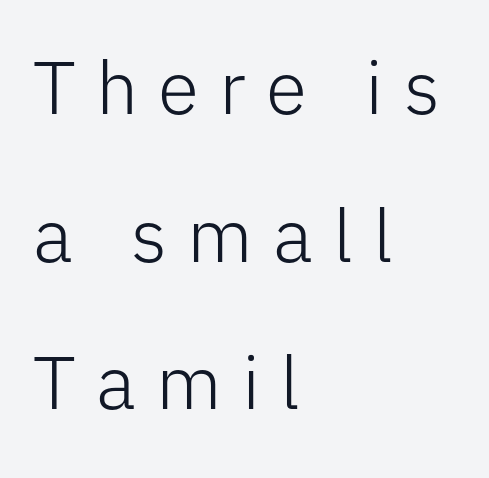
Typeset ragged right — the left edge is the straight one. Characters follow at a spacing far wider than the type designer built in. You could not count columns in this text — the font is proportionally spaced. Does the leading feel generous? Absolutely, it's lavish. Bare-footed words on every line. The axis of the letterforms is exactly vertical.
